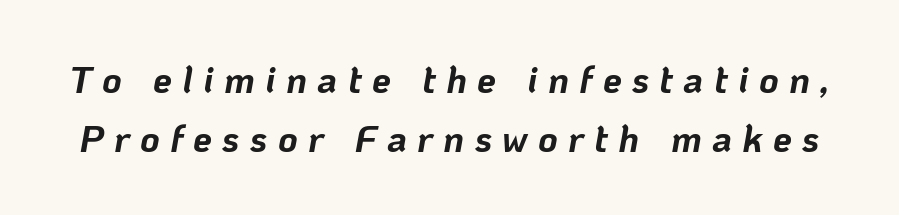
Q: Is the text bold? A: Yes.
Q: Is the text italic (slanted)? A: Yes, it leans right by about 10 degrees.
Q: Is the text underlined? A: No.
Q: Is the spacing between letters normal or unusually wide? A: Unusually wide.
Q: Is the spacing between lines tight, normal or loose? A: Normal.
Q: Width (condensed, normal, or wide)? A: Normal.
Q: Stroke contrast? A: Low.
Q: x-height? A: Medium.
Q: Monospaced? A: No.
